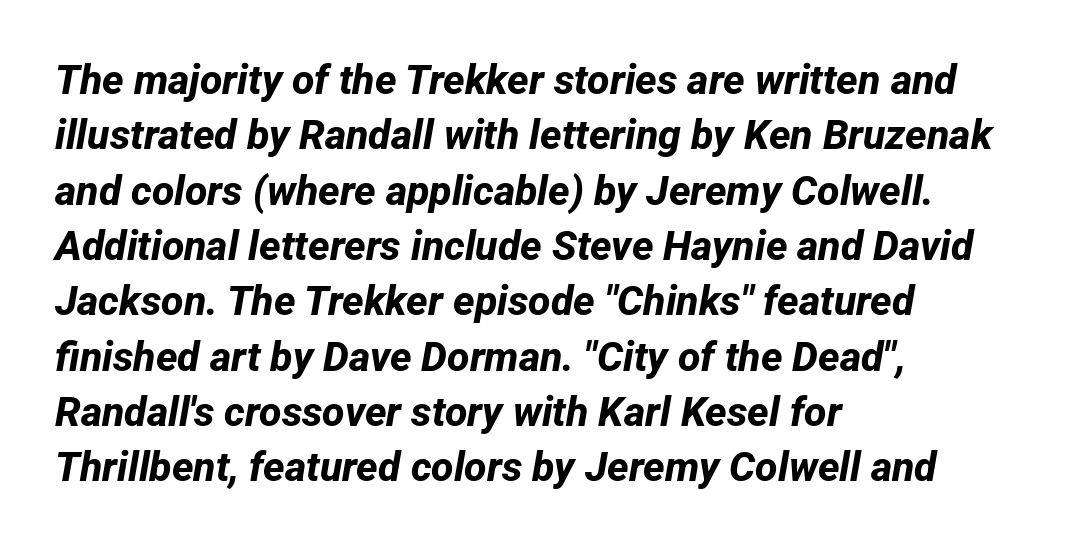
Reading down the column, the eye jumps a familiar distance to each next line. A sans-serif font was chosen for this passage. The rendering anchors every line to the left-hand side. Anything drawn beneath the words? Only blank space.
